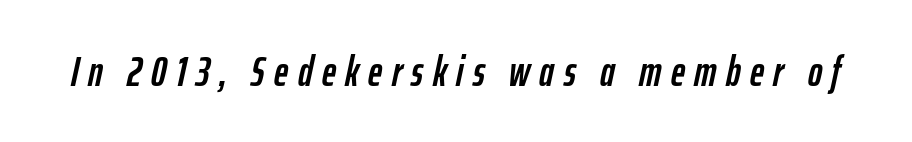
{"italic": "yes", "lean": "right", "slant_degrees": 12, "width": "condensed", "stroke_contrast": "low", "x_height": "medium", "monospaced": "no", "underline": "no", "letter_spacing": "wide", "letter_spacing_em": 0.22, "glyph_px": 43}
